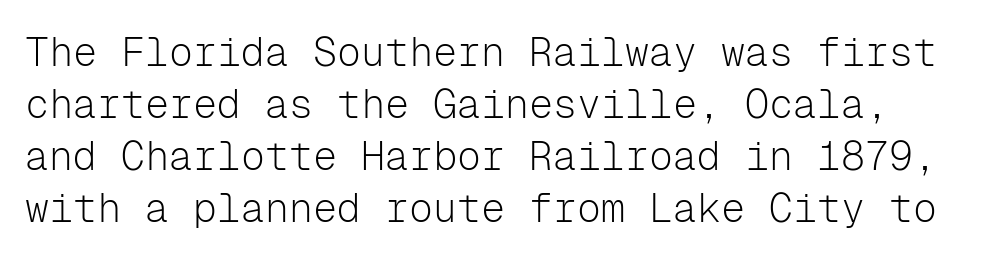
The typesetting does not lean heavy: it is not bold. The lettering stays uniformly vertical, giving the passage a roman look. Descender tails drop into unmarked territory. Nothing sits at the stroke ends, so this counts as sans-serif. Every character here occupies the same horizontal width, giving the sample a typewriter-like rhythm. Nothing unusual about the tracking: characters are spaced as the font intends.
